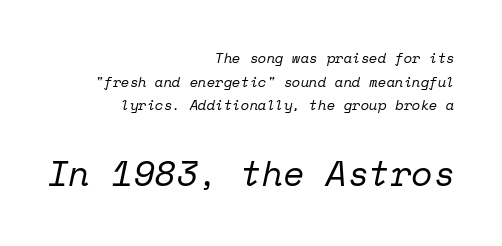
Q: Is the text bold? A: No.
Q: Is the text italic (slanted)? A: Yes, it leans right by about 12 degrees.
Q: Is the typeface a serif or a sans-serif typeface? A: Serif.
Q: Is the text underlined? A: No.
Q: How is the paragraph aligned? A: Right-aligned.
Q: Is the spacing between letters normal or unusually wide? A: Normal.
Q: Is the spacing between lines tight, normal or loose? A: Normal.
Q: Which block of text is set in a larger size, the first (top) or the second (bottom)? A: The second (bottom) one.
Q: Width (condensed, normal, or wide)? A: Normal.
Q: Stroke contrast? A: Low.
Q: x-height? A: Medium.
Q: Monospaced? A: Yes.
